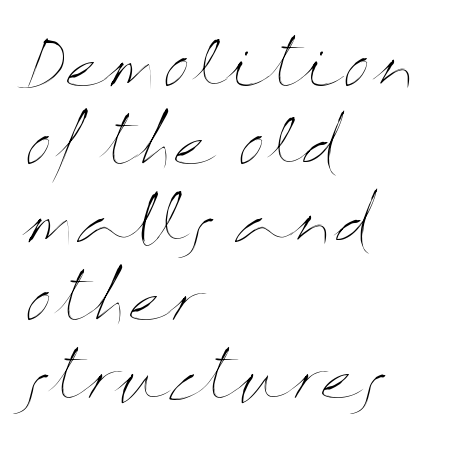
{"bold": "no", "weight": "thin", "width": "wide", "stroke_contrast": "medium", "x_height": "medium", "monospaced": "no", "underline": "no", "align": "left", "line_spacing": "normal", "line_spacing_ratio": 1.26, "letter_spacing": "normal", "letter_spacing_em": 0.0, "glyph_px": 62}
